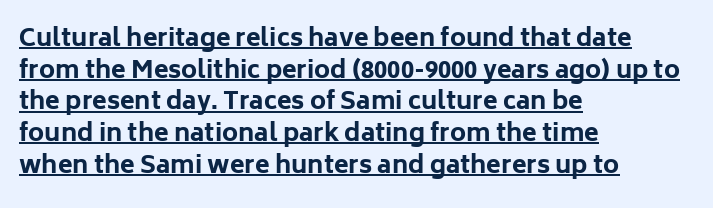
Q: Is the text bold? A: Yes.
Q: Is the text italic (slanted)? A: No, it is upright.
Q: Is the text underlined? A: Yes.
Q: How is the paragraph aligned? A: Left-aligned.
Q: Is the spacing between letters normal or unusually wide? A: Normal.
Q: Is the spacing between lines tight, normal or loose? A: Normal.
